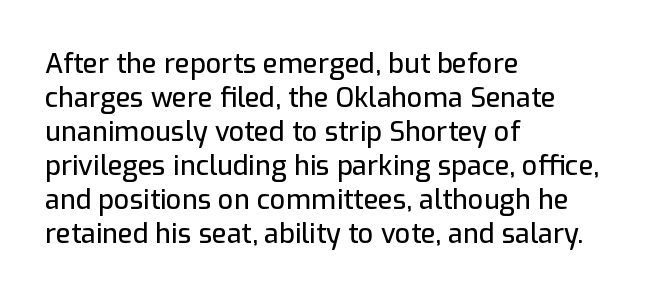
This sample uses plain, unmodified letter spacing. The setting favours the left margin, as ordinary paragraphs usually do. Does the lettering tilt? It doesn't — this is upright. Is there much room between lines? A standard amount, neither cramped nor airy.
